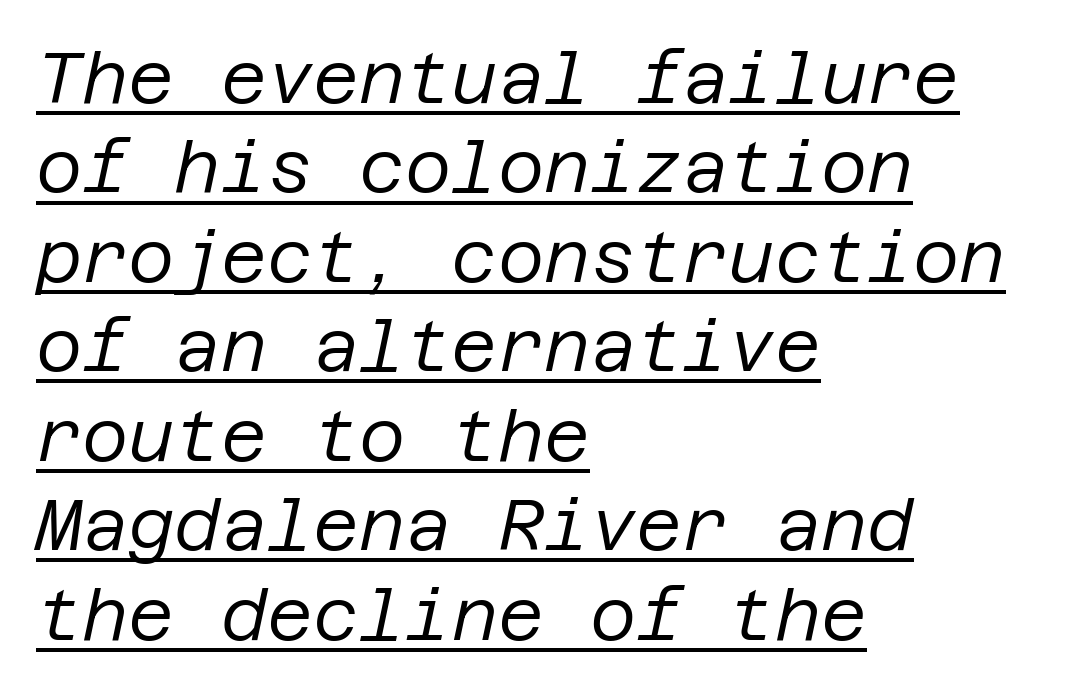
Compared with a centered layout, this one pins lines to the left instead. Notice how a bar underscores the lettering throughout. The lettering tilts uniformly, giving the passage an italic look. Glyph-to-glyph distance matches everyday printed text. The typesetting does not lean heavy: it is not bold.
